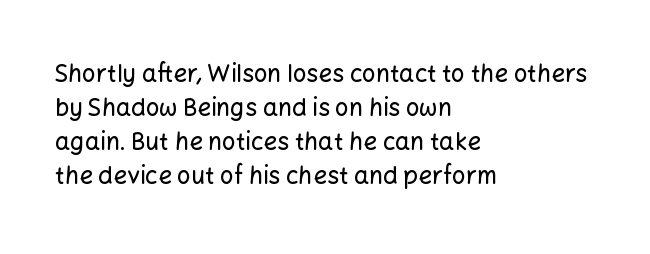
{"italic": "no", "underline": "no", "align": "left", "line_spacing": "normal", "line_spacing_ratio": 1.42, "letter_spacing": "normal", "letter_spacing_em": 0.0, "glyph_px": 24}
